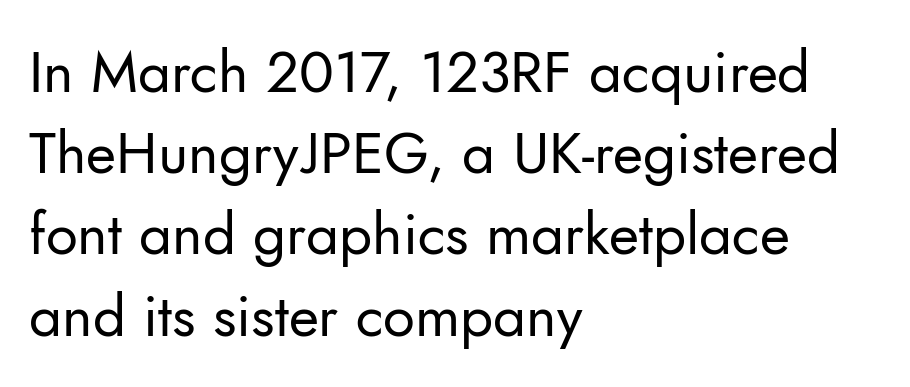
{"serif": "no", "italic": "no", "bold": "no", "weight": "regular", "width": "normal", "stroke_contrast": "low", "x_height": "small", "monospaced": "no", "underline": "no", "align": "left", "line_spacing": "normal", "line_spacing_ratio": 1.4, "letter_spacing": "normal", "letter_spacing_em": 0.0, "glyph_px": 58}
